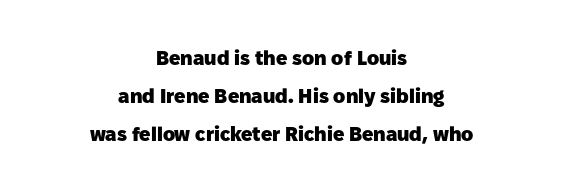
Q: Is the text bold? A: Yes.
Q: Is the text italic (slanted)? A: No, it is upright.
Q: Is the text underlined? A: No.
Q: How is the paragraph aligned? A: Centered.
Q: Is the spacing between letters normal or unusually wide? A: Normal.
